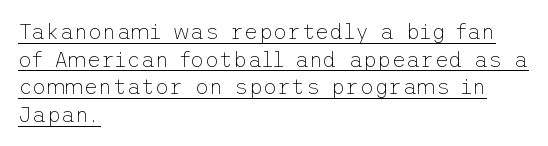
The image shows 22 px text type, upright; set left-aligned, normal line spacing (1.26x), normal letter spacing, underlined.
